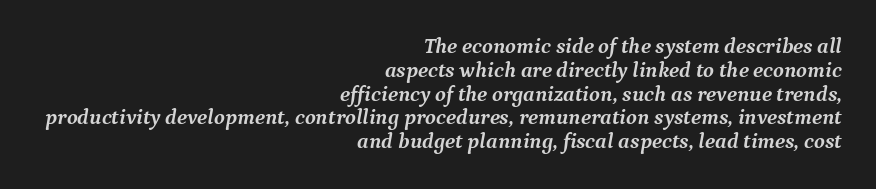
{"italic": "yes", "lean": "right", "slant_degrees": 9, "bold": "yes", "underline": "no", "align": "right", "line_spacing": "tight", "line_spacing_ratio": 1.08, "letter_spacing": "normal", "letter_spacing_em": 0.0, "glyph_px": 22}
